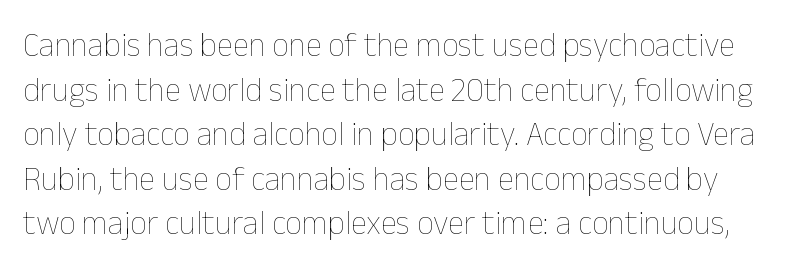
{"italic": "no", "bold": "no", "weight": "thin", "width": "normal", "stroke_contrast": "low", "x_height": "medium", "monospaced": "no", "underline": "no", "line_spacing": "normal", "line_spacing_ratio": 1.35, "letter_spacing": "normal", "letter_spacing_em": 0.0, "glyph_px": 33}
